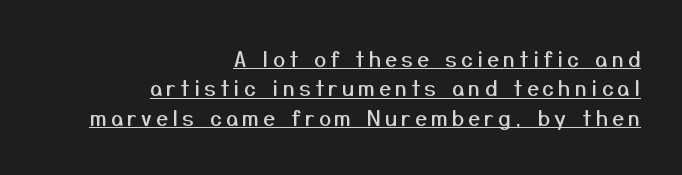
The lettering holds an erect, upright posture throughout. The letters are spread apart with noticeably loose tracking. The lines in this sample share a right terminus and differ only in where they begin. Check the space under the baseline: a stroke is drawn there.
